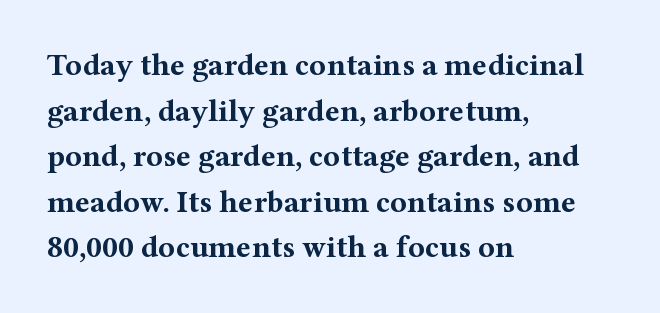
The image shows 31 px bold, wide serif type, upright; set left-aligned, normal line spacing (1.47x), normal letter spacing, not underlined; medium stroke contrast and a medium x-height.
